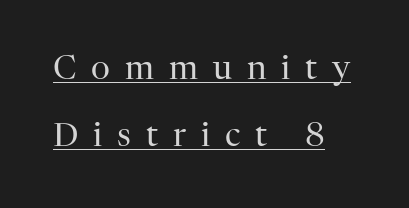
The font sits on the lighter half of the weight spectrum, regular included. Here the designer chose a conventional face with non-uniform glyph widths. I'd call this a serif setting — the letters wear small feet. In terms of posture, this sample is upright.
